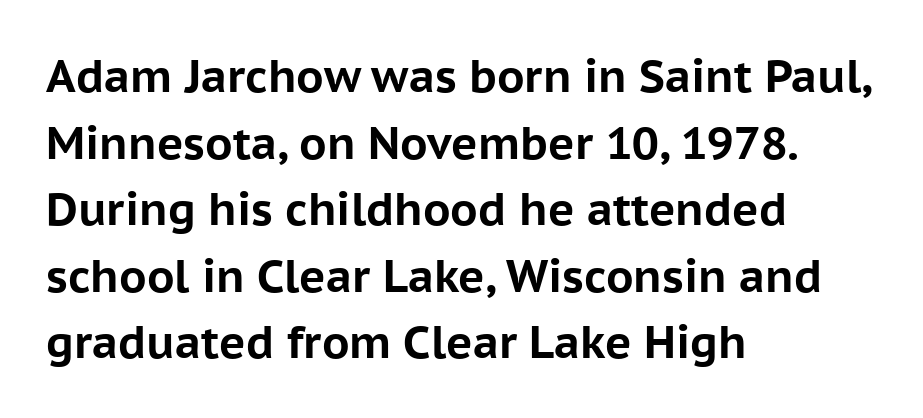
The image shows 45 px bold sans-serif type, upright; set left-aligned, normal line spacing (1.48x), normal letter spacing, not underlined; low stroke contrast and a medium x-height.
